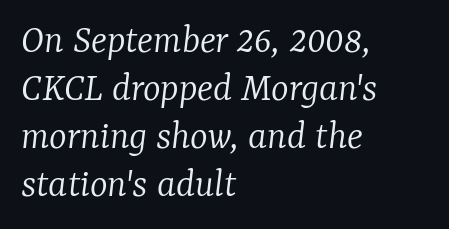
Q: Is the text bold? A: No.
Q: Is the text italic (slanted)? A: Yes, it leans right by about 7 degrees.
Q: Is the typeface a serif or a sans-serif typeface? A: Serif.
Q: Is the text underlined? A: No.
Q: How is the paragraph aligned? A: Left-aligned.
Q: Is the spacing between letters normal or unusually wide? A: Normal.
Q: Is the spacing between lines tight, normal or loose? A: Tight.
Q: Width (condensed, normal, or wide)? A: Normal.
Q: Stroke contrast? A: Low.
Q: x-height? A: Medium.
Q: Monospaced? A: No.
